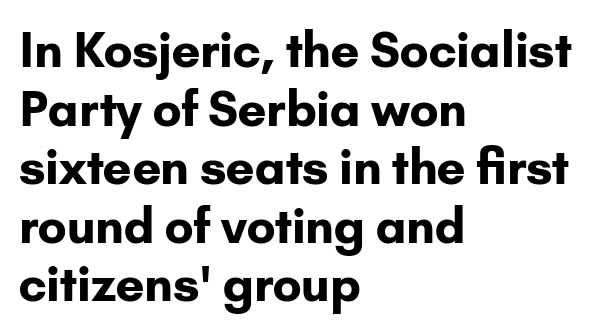
Q: Is the text bold? A: Yes.
Q: Is the text italic (slanted)? A: No, it is upright.
Q: Is the typeface a serif or a sans-serif typeface? A: Sans-serif.
Q: Is the text underlined? A: No.
Q: How is the paragraph aligned? A: Left-aligned.
Q: Is the spacing between letters normal or unusually wide? A: Normal.
Q: Width (condensed, normal, or wide)? A: Normal.
Q: Stroke contrast? A: Low.
Q: x-height? A: Small.
Q: Monospaced? A: No.
